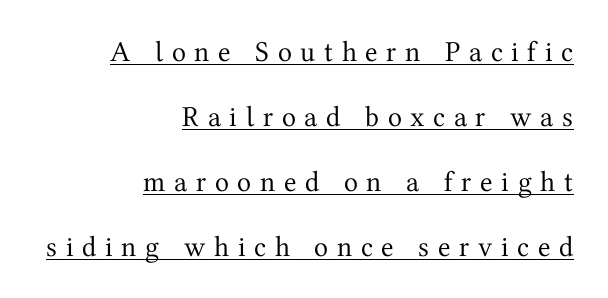
The lettering stays uniformly vertical, giving the passage a roman look. Interline gaps are noticeably wide in this sample. Does the copy run flush right? Yes — the right margin is perfectly even. Glyph-to-glyph distance is far greater than everyday printed text.
